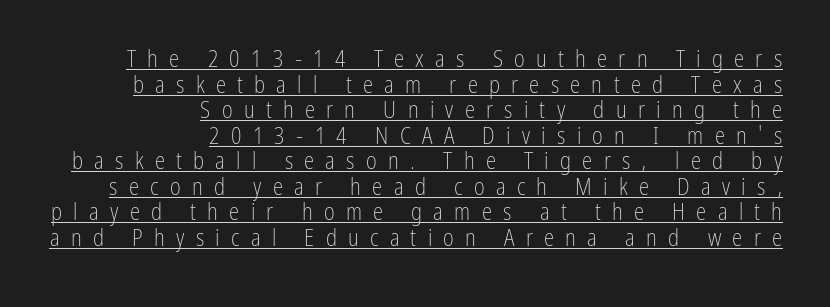
The image shows 23 px text type, upright; set right-aligned, tight line spacing (1.11x), unusually wide letter spacing (+0.49 em), underlined.
